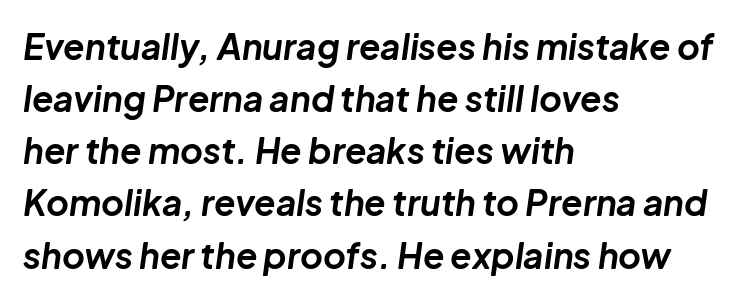
The image shows 35 px bold type, italic (leaning right); set left-aligned, normal line spacing (1.49x), normal letter spacing, not underlined; low stroke contrast and a medium x-height.
